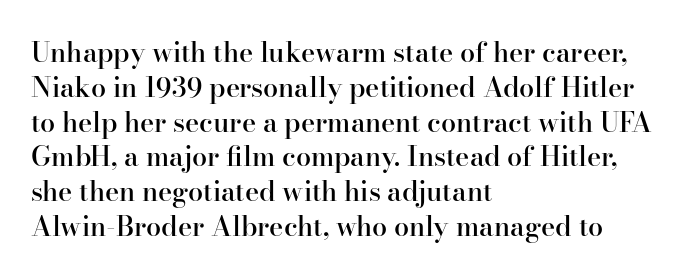
{"italic": "no", "bold": "semi", "underline": "no", "align": "left", "line_spacing": "normal", "line_spacing_ratio": 1.29, "letter_spacing": "normal", "letter_spacing_em": 0.0, "glyph_px": 27}
